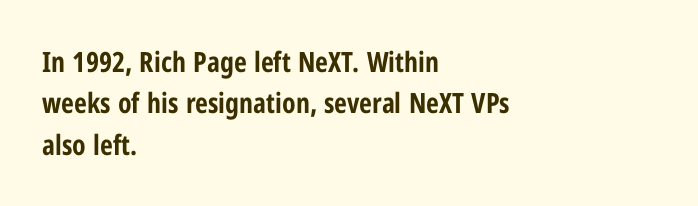
The typeface chosen for these lines omits serifs. The designer left line spacing at the default. The paragraph shown leans on its left margin. Every stem runs plumb, perpendicular to the baseline. The rendering uses natural spacing where letterforms have individual widths.
